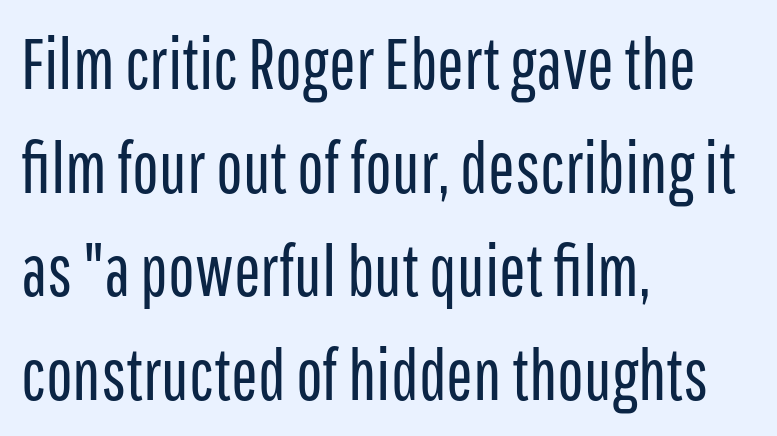
Q: Is the text bold? A: No.
Q: Is the text italic (slanted)? A: No, it is upright.
Q: Is the typeface a serif or a sans-serif typeface? A: Sans-serif.
Q: Is the text underlined? A: No.
Q: How is the paragraph aligned? A: Left-aligned.
Q: Is the spacing between letters normal or unusually wide? A: Normal.
Q: Is the spacing between lines tight, normal or loose? A: Normal.
Q: Width (condensed, normal, or wide)? A: Condensed.
Q: Stroke contrast? A: Low.
Q: x-height? A: Medium.
Q: Monospaced? A: No.
